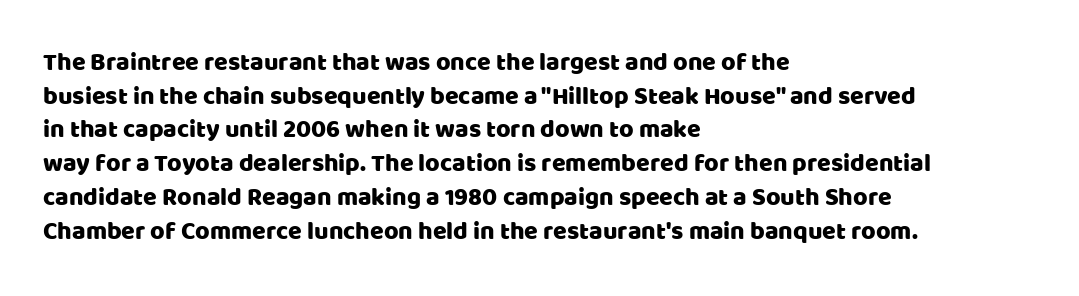
The image shows 25 px text type, upright; set left-aligned, normal line spacing (1.35x), normal letter spacing, not underlined.
